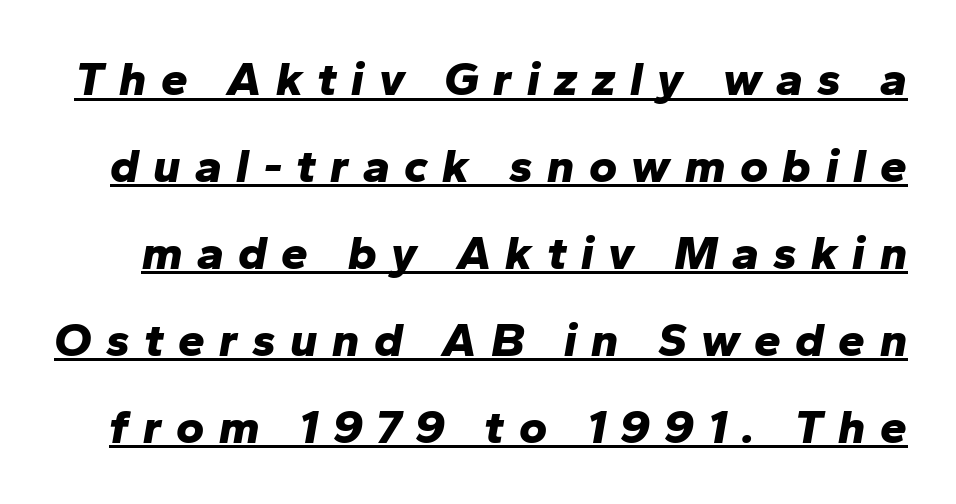
{"italic": "yes", "lean": "right", "slant_degrees": 10, "bold": "yes", "weight": "bold", "width": "normal", "stroke_contrast": "low", "x_height": "medium", "monospaced": "no", "underline": "yes", "line_spacing_ratio": 1.81, "letter_spacing": "wide", "letter_spacing_em": 0.3, "glyph_px": 48}
